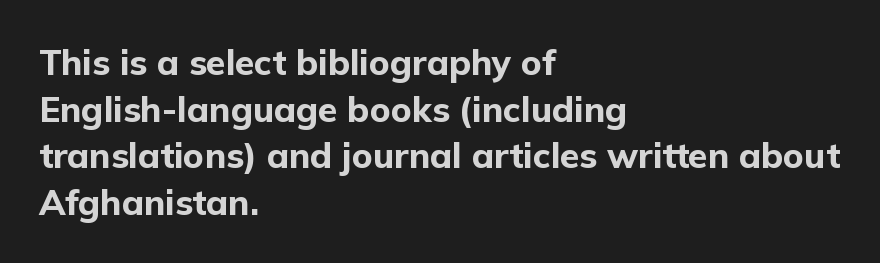
{"serif": "no", "italic": "no", "bold": "yes", "weight": "bold", "width": "normal", "stroke_contrast": "low", "x_height": "medium", "monospaced": "no", "underline": "no", "align": "left", "line_spacing": "normal", "line_spacing_ratio": 1.33, "letter_spacing": "normal", "letter_spacing_em": 0.0, "glyph_px": 35}
